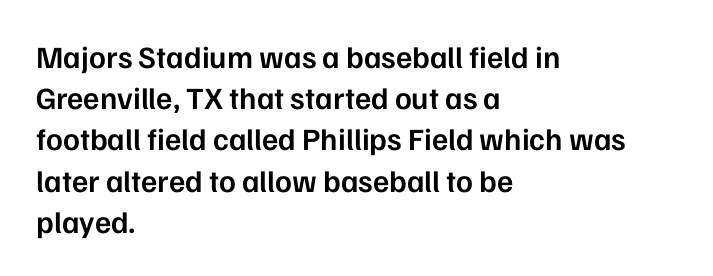
A typesetter would call this proportional, since set widths differ per character. The glyphs are unaccompanied by any horizontal stroke below them. This rendering uses left alignment, leaving the right contour irregular. This is the in-between weight designers call semibold or demi. Is there much room between lines? A standard amount, neither cramped nor airy. This sample uses an upright cut, with every glyph sitting square on the baseline.
